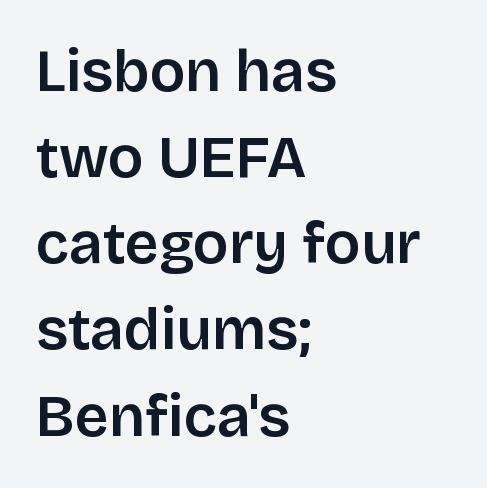
Q: Is the text italic (slanted)? A: No, it is upright.
Q: Is the typeface a serif or a sans-serif typeface? A: Sans-serif.
Q: Is the text underlined? A: No.
Q: How is the paragraph aligned? A: Left-aligned.
Q: Is the spacing between letters normal or unusually wide? A: Normal.
Q: Is the spacing between lines tight, normal or loose? A: Normal.
Q: Width (condensed, normal, or wide)? A: Normal.
Q: Stroke contrast? A: Low.
Q: x-height? A: Large.
Q: Monospaced? A: No.
